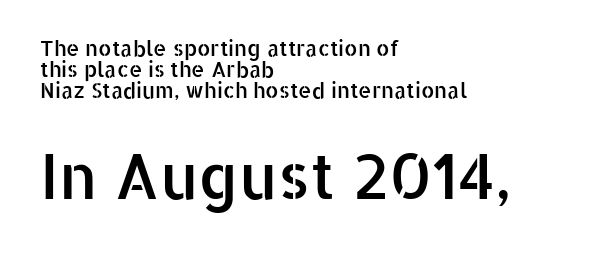
The image shows 62 px sans-serif type, upright; set left-aligned, tight line spacing (0.99x), normal letter spacing, not underlined; the second (bottom) block is 2.95x larger; low stroke contrast and a medium x-height.
